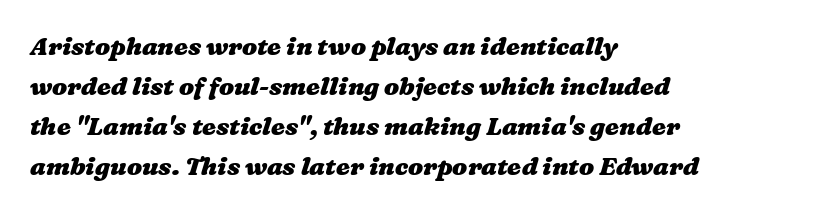
The image shows 25 px bold type; set left-aligned, normal line spacing (1.6x), normal letter spacing, not underlined.
